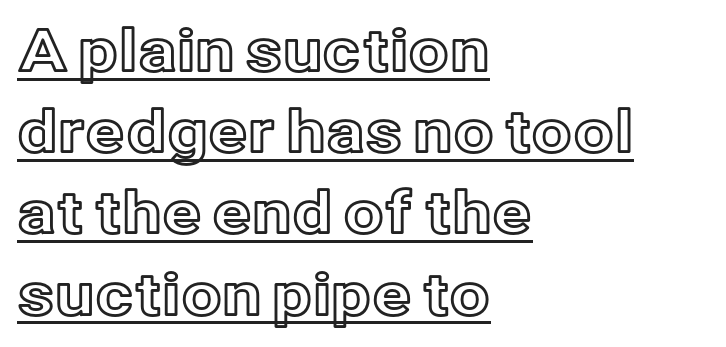
Q: Is the text italic (slanted)? A: No, it is upright.
Q: Is the text underlined? A: Yes.
Q: How is the paragraph aligned? A: Left-aligned.
Q: Is the spacing between letters normal or unusually wide? A: Normal.
Q: Is the spacing between lines tight, normal or loose? A: Normal.
Q: Width (condensed, normal, or wide)? A: Normal.
Q: x-height? A: Medium.
Q: Monospaced? A: No.
